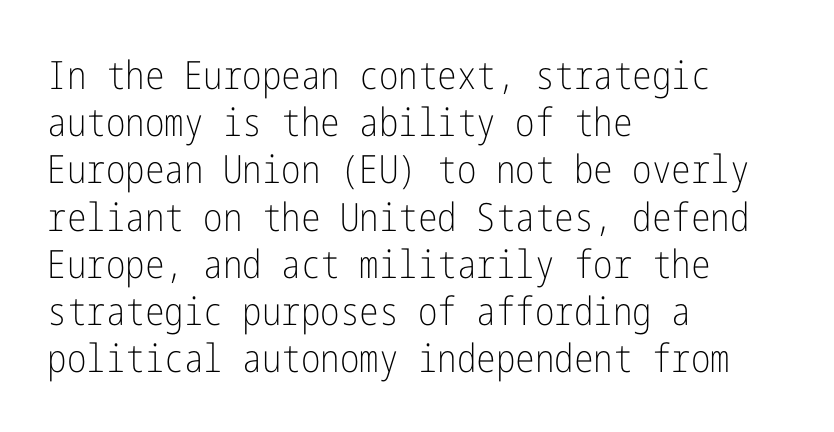
Q: Is the text bold? A: No.
Q: Is the text italic (slanted)? A: No, it is upright.
Q: Is the typeface a serif or a sans-serif typeface? A: Sans-serif.
Q: Is the text underlined? A: No.
Q: How is the paragraph aligned? A: Left-aligned.
Q: Is the spacing between letters normal or unusually wide? A: Normal.
Q: Width (condensed, normal, or wide)? A: Condensed.
Q: Stroke contrast? A: Low.
Q: x-height? A: Medium.
